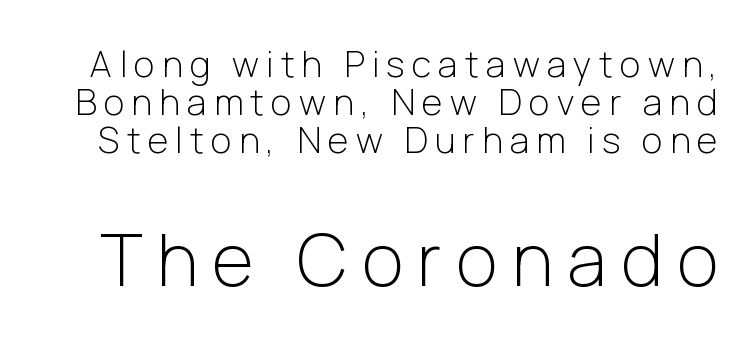
{"serif": "no", "italic": "no", "bold": "no", "weight": "light", "width": "normal", "stroke_contrast": "low", "x_height": "medium", "monospaced": "no", "underline": "no", "line_spacing": "tight", "line_spacing_ratio": 1.05, "letter_spacing": "wide", "letter_spacing_em": 0.2, "larger_block": "second", "size_ratio": 2.0, "glyph_px": 72}
